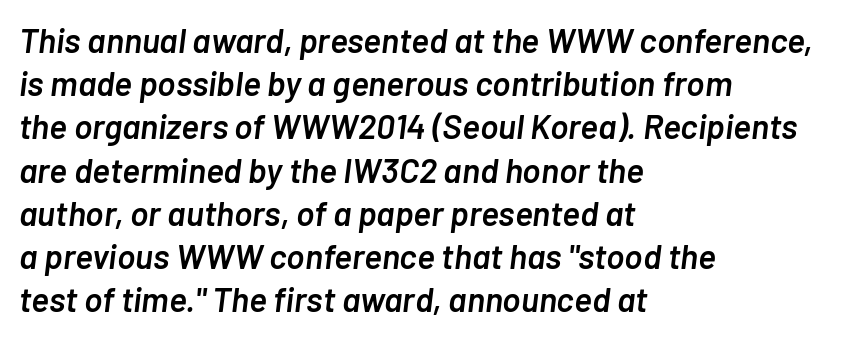
A typesetter would call this leading conventional body-copy spacing. Note the varied advance widths — an 'i' is clearly narrower than an 'm'. Semibold letterforms, between regular and bold. When letters slant like this, we call the style italic.
